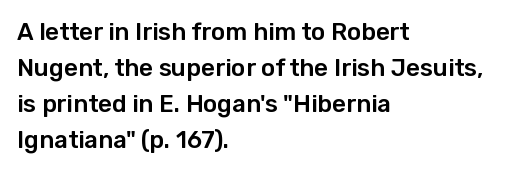
The image shows 24 px text type, upright; set left-aligned, normal line spacing (1.5x), normal letter spacing, not underlined.
